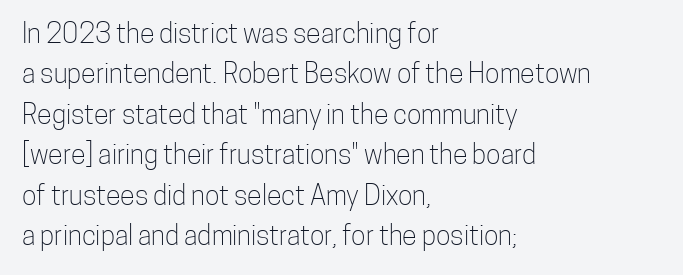
The image shows 27 px text type, upright; set left-aligned, normal line spacing (1.5x), normal letter spacing, not underlined.
